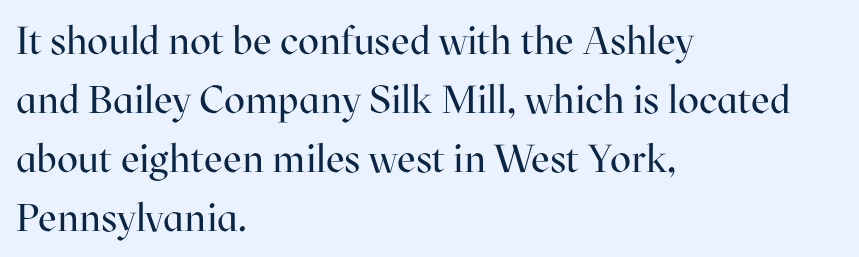
The font family rendered here belongs to the serif group. These lines are rendered in a variable-pitch font. The specimen reads as upright at a glance. Horizontal bands of white between lines are of average thickness. Is the stroke heavy? The answer is a plain regular-or-lighter.
